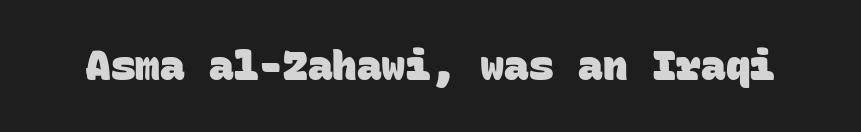
This rendering employs a face without finishing strokes, i.e., a sans-serif. Note the uniform advance width — an 'i' takes as much space as an 'm'. The words here are not underlined. The passage shown is emphatically bold. The face used here is rendered with its standard letterfit.
